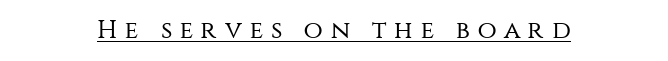
Q: Is the text bold? A: No.
Q: Is the text italic (slanted)? A: No, it is upright.
Q: Is the text underlined? A: Yes.
Q: How is the paragraph aligned? A: Centered.
Q: Is the spacing between letters normal or unusually wide? A: Unusually wide.
